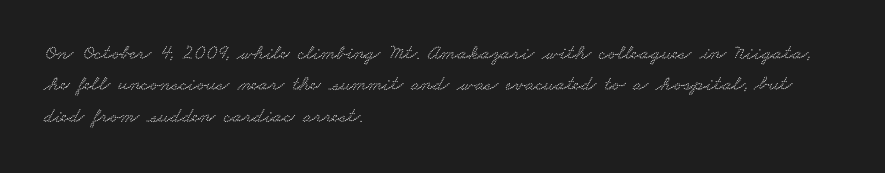
{"underline": "no", "align": "left", "line_spacing": "normal", "line_spacing_ratio": 1.5, "letter_spacing": "normal", "letter_spacing_em": 0.0, "glyph_px": 21}
